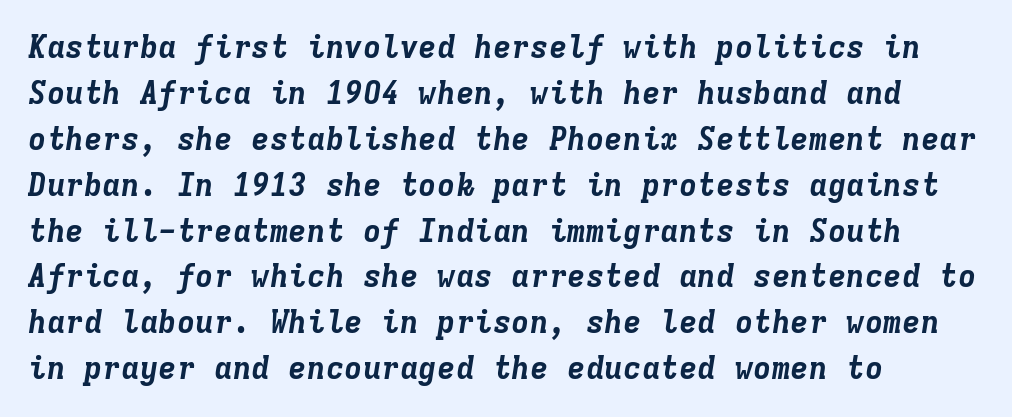
{"italic": "yes", "lean": "right", "slant_degrees": 9, "bold": "yes", "weight": "bold", "width": "normal", "stroke_contrast": "low", "x_height": "medium", "monospaced": "yes", "underline": "no", "align": "left", "line_spacing": "normal", "line_spacing_ratio": 1.48, "letter_spacing": "normal", "letter_spacing_em": 0.0, "glyph_px": 31}
